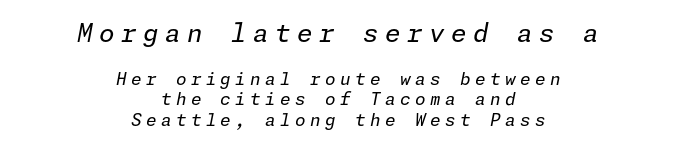
This layout puts the oversized block above and the modest block below. Vertical stems look standard width or narrower in stroke. There's an unmistakable incline to the writing here. The whitespace from short lines is split evenly between both sides. Compared with typical body copy, the letter spacing here is much looser.
